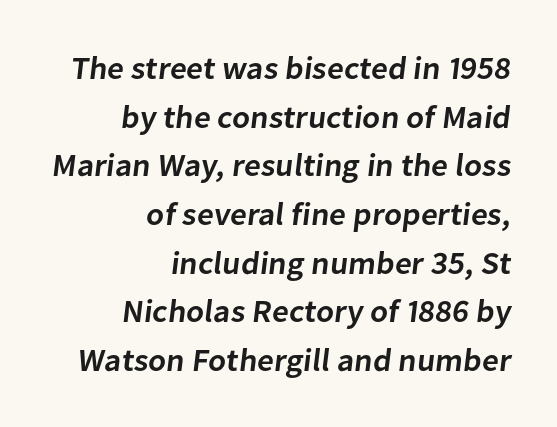
Q: Is the text bold? A: Semi-bold.
Q: Is the typeface a serif or a sans-serif typeface? A: Sans-serif.
Q: Is the text underlined? A: No.
Q: How is the paragraph aligned? A: Right-aligned.
Q: Is the spacing between letters normal or unusually wide? A: Normal.
Q: Is the spacing between lines tight, normal or loose? A: Normal.
Q: Width (condensed, normal, or wide)? A: Normal.
Q: Stroke contrast? A: Low.
Q: x-height? A: Medium.
Q: Monospaced? A: No.
